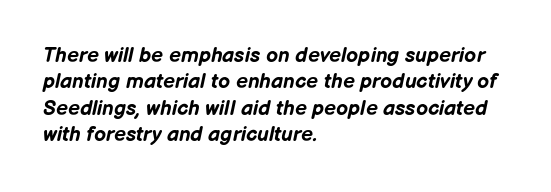
Q: Is the text bold? A: Yes.
Q: Is the text italic (slanted)? A: Yes, it leans right by about 12 degrees.
Q: Is the text underlined? A: No.
Q: How is the paragraph aligned? A: Left-aligned.
Q: Is the spacing between letters normal or unusually wide? A: Normal.
Q: Is the spacing between lines tight, normal or loose? A: Normal.
